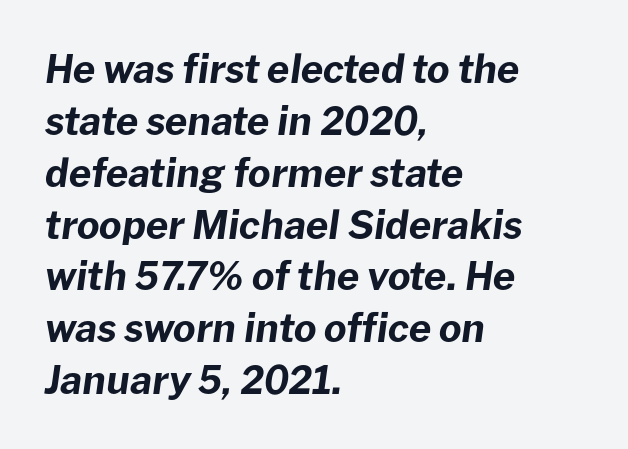
The image shows 39 px bold type, italic (leaning right); set left-aligned, normal line spacing (1.33x), normal letter spacing, not underlined; low stroke contrast and a medium x-height.
